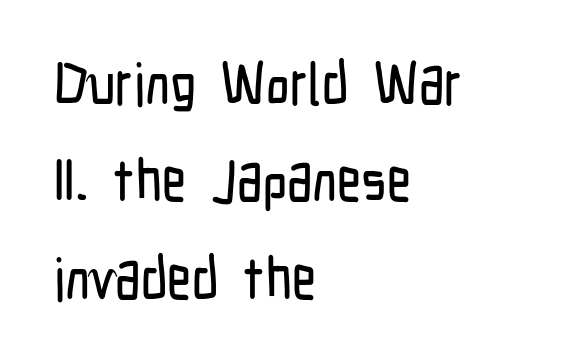
{"serif": "no", "italic": "no", "width": "condensed", "stroke_contrast": "low", "x_height": "medium", "monospaced": "no", "underline": "no", "align": "left", "line_spacing": "normal", "line_spacing_ratio": 1.65, "letter_spacing": "normal", "letter_spacing_em": 0.0, "glyph_px": 59}
